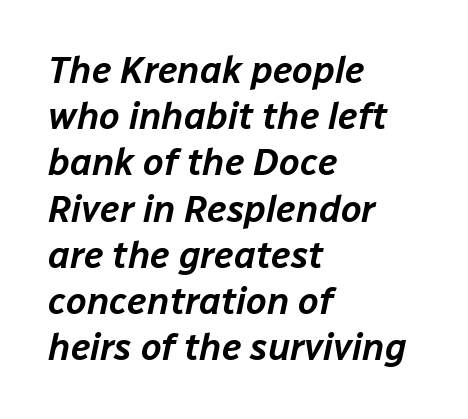
{"italic": "yes", "lean": "right", "slant_degrees": 12, "width": "normal", "stroke_contrast": "low", "x_height": "medium", "monospaced": "no", "underline": "no", "align": "left", "line_spacing": "normal", "line_spacing_ratio": 1.25, "letter_spacing": "normal", "letter_spacing_em": 0.0, "glyph_px": 37}
